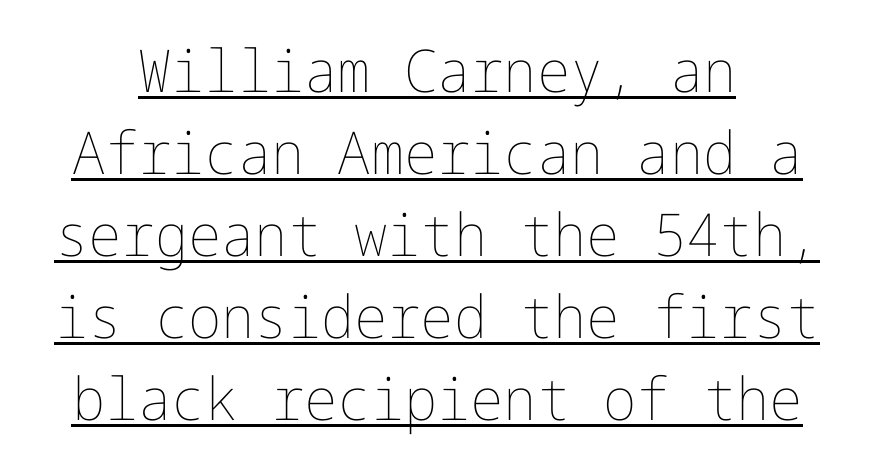
The image shows 59 px thin type, upright; set normal line spacing (1.39x), normal letter spacing, underlined; low stroke contrast and a medium x-height.
